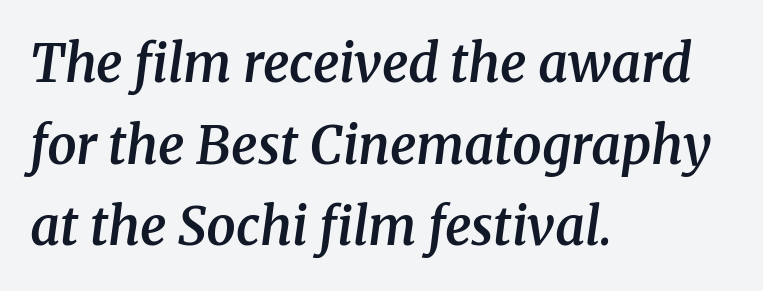
Underlining? Definitely not there. If you drew a ruler down the left edge, every line would touch it. There is no visible air inserted between adjacent glyphs. The type family on display is of the serif kind.
